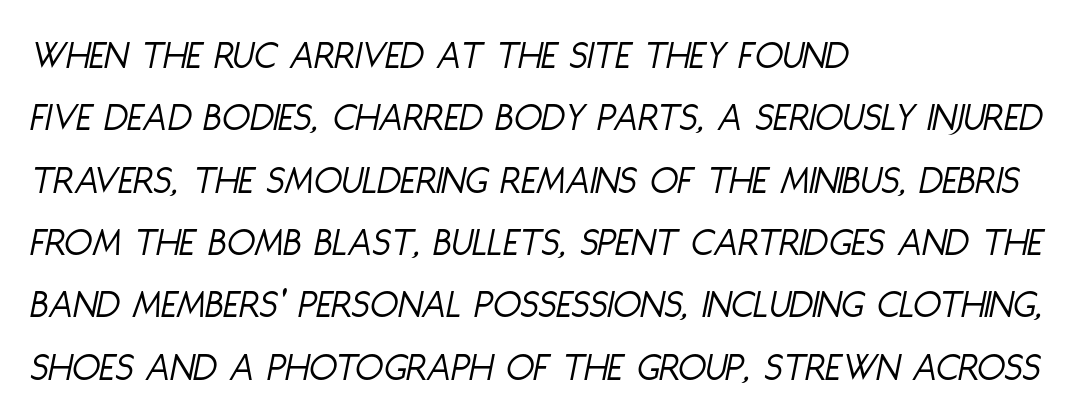
Q: Is the text bold? A: No.
Q: Is the text italic (slanted)? A: Yes, it leans right by about 11 degrees.
Q: Is the text underlined? A: No.
Q: How is the paragraph aligned? A: Left-aligned.
Q: Is the spacing between letters normal or unusually wide? A: Normal.
Q: Is the spacing between lines tight, normal or loose? A: Normal.
Q: Width (condensed, normal, or wide)? A: Condensed.
Q: Stroke contrast? A: Low.
Q: x-height? A: Large.
Q: Monospaced? A: No.
